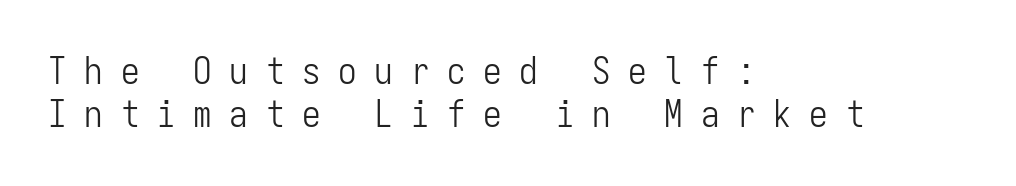
Think of a typewriter: that constant character pitch is what you see here. Each letter's strokes conclude bluntly, with no projecting serifs. The space beneath each line is pristine and unruled. Tightly led — the rows are bunched. Bold? No — there's no thickening of the strokes.
